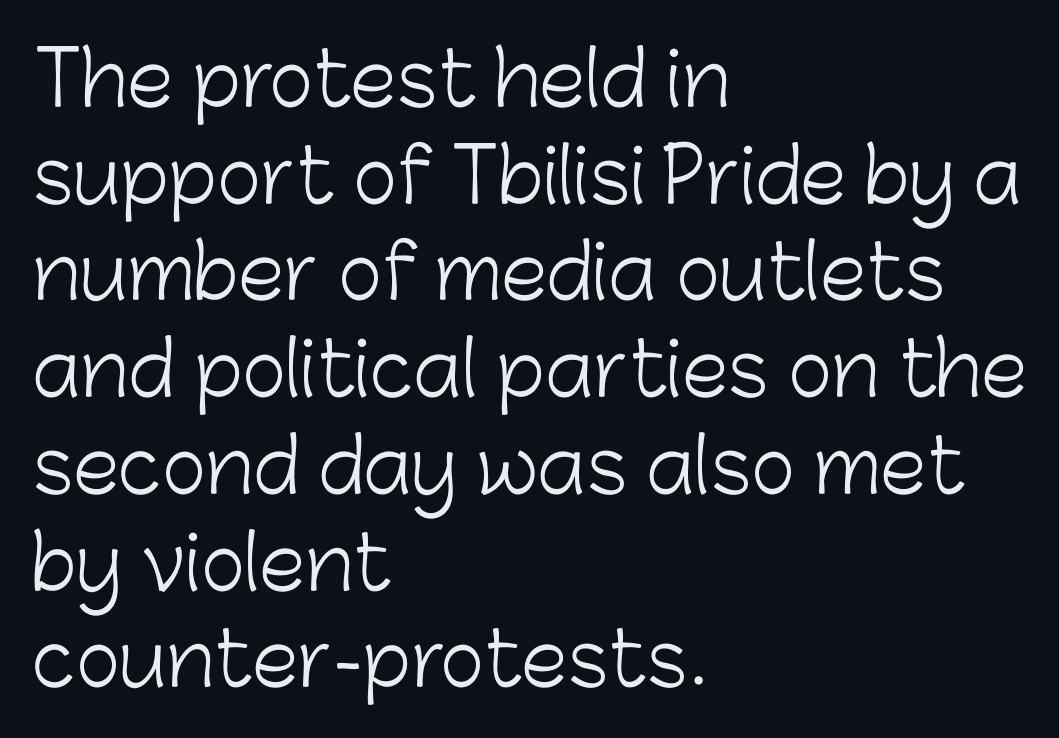
Vertical stems look standard width or narrower in stroke. A student would call this left alignment; a typographer would say flush left, rag right. In terms of leading, this rendering sits right in the middle. Any mark beneath the type? The region is blank. Letterform terminals end flat and unadorned throughout the passage. The face used here is proportionally spaced, like ordinary book or web type.
